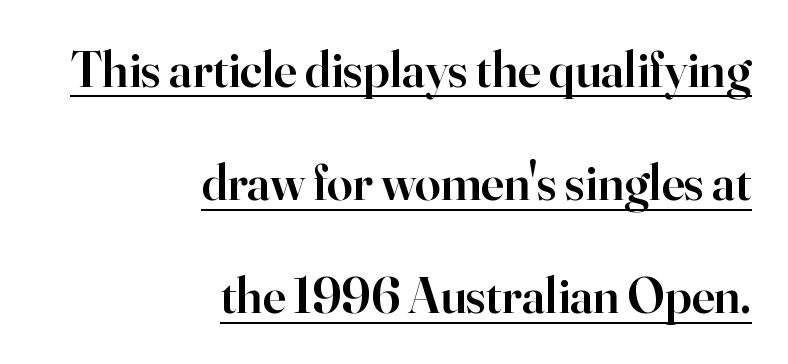
{"serif": "yes", "italic": "no", "bold": "semi", "weight": "semibold", "width": "normal", "stroke_contrast": "high", "x_height": "small", "monospaced": "no", "underline": "yes", "align": "right", "line_spacing": "loose", "line_spacing_ratio": 2.22, "letter_spacing": "normal", "letter_spacing_em": 0.0, "glyph_px": 51}
